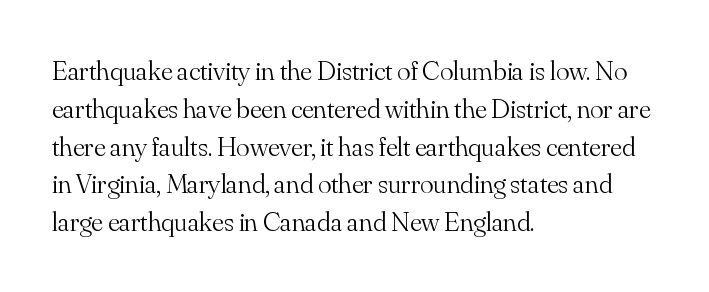
{"serif": "yes", "italic": "no", "bold": "no", "weight": "light", "width": "normal", "stroke_contrast": "medium", "x_height": "small", "monospaced": "no", "underline": "no", "align": "left", "line_spacing": "normal", "line_spacing_ratio": 1.35, "letter_spacing": "normal", "letter_spacing_em": 0.0, "glyph_px": 28}
